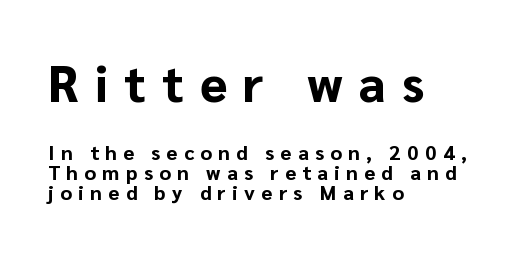
Q: Is the text bold? A: Yes.
Q: Is the text italic (slanted)? A: No, it is upright.
Q: Is the typeface a serif or a sans-serif typeface? A: Sans-serif.
Q: Is the text underlined? A: No.
Q: How is the paragraph aligned? A: Left-aligned.
Q: Is the spacing between letters normal or unusually wide? A: Unusually wide.
Q: Is the spacing between lines tight, normal or loose? A: Tight.
Q: Which block of text is set in a larger size, the first (top) or the second (bottom)? A: The first (top) one.
Q: Width (condensed, normal, or wide)? A: Normal.
Q: Stroke contrast? A: Low.
Q: x-height? A: Medium.
Q: Monospaced? A: No.
